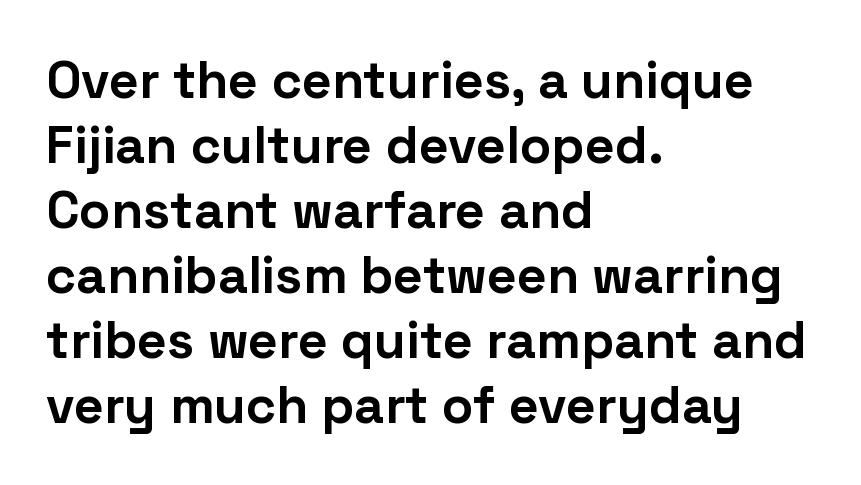
Q: Is the text bold? A: Yes.
Q: Is the text italic (slanted)? A: No, it is upright.
Q: Is the typeface a serif or a sans-serif typeface? A: Sans-serif.
Q: Is the text underlined? A: No.
Q: How is the paragraph aligned? A: Left-aligned.
Q: Is the spacing between letters normal or unusually wide? A: Normal.
Q: Is the spacing between lines tight, normal or loose? A: Normal.
Q: Width (condensed, normal, or wide)? A: Normal.
Q: Stroke contrast? A: Low.
Q: x-height? A: Medium.
Q: Monospaced? A: No.
